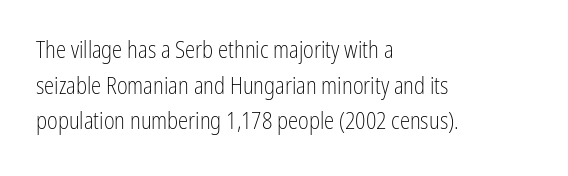
The image shows 23 px text type, upright; set left-aligned, normal line spacing (1.55x), normal letter spacing, not underlined.
